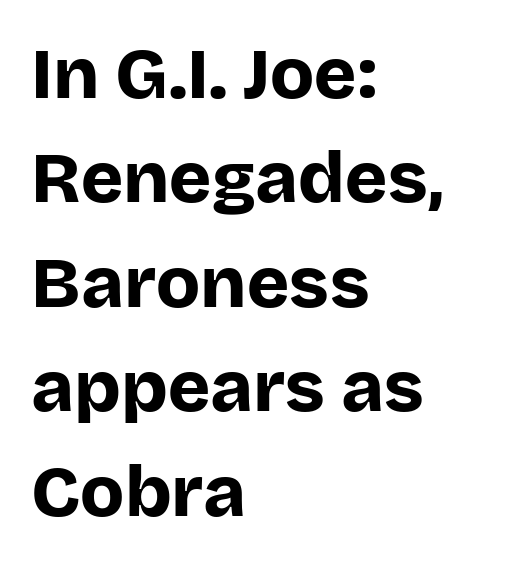
The image shows 72 px bold sans-serif type, upright; set left-aligned, normal line spacing (1.45x), normal letter spacing, not underlined; low stroke contrast and a large x-height.
